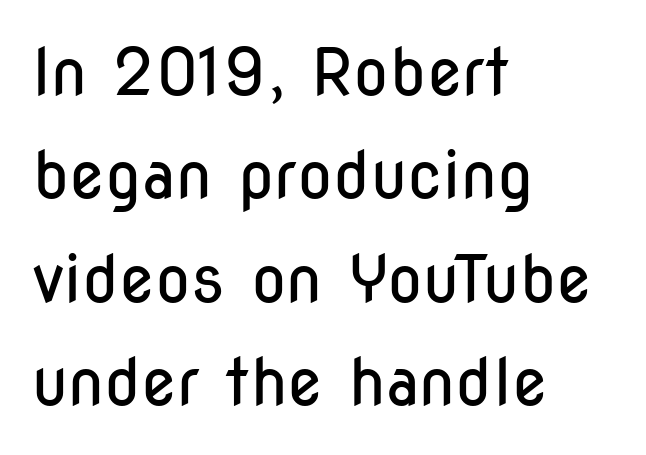
Q: Is the text bold? A: No.
Q: Is the text italic (slanted)? A: No, it is upright.
Q: Is the typeface a serif or a sans-serif typeface? A: Sans-serif.
Q: Is the text underlined? A: No.
Q: How is the paragraph aligned? A: Left-aligned.
Q: Is the spacing between letters normal or unusually wide? A: Normal.
Q: Is the spacing between lines tight, normal or loose? A: Normal.
Q: Width (condensed, normal, or wide)? A: Condensed.
Q: Stroke contrast? A: Low.
Q: x-height? A: Medium.
Q: Monospaced? A: No.
